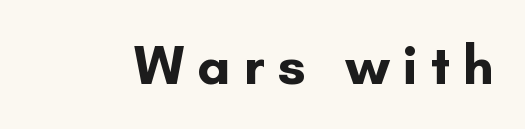
Q: Is the text bold? A: Yes.
Q: Is the text italic (slanted)? A: No, it is upright.
Q: Is the typeface a serif or a sans-serif typeface? A: Sans-serif.
Q: Is the text underlined? A: No.
Q: Is the spacing between letters normal or unusually wide? A: Unusually wide.
Q: Width (condensed, normal, or wide)? A: Normal.
Q: Stroke contrast? A: Low.
Q: x-height? A: Small.
Q: Monospaced? A: No.
